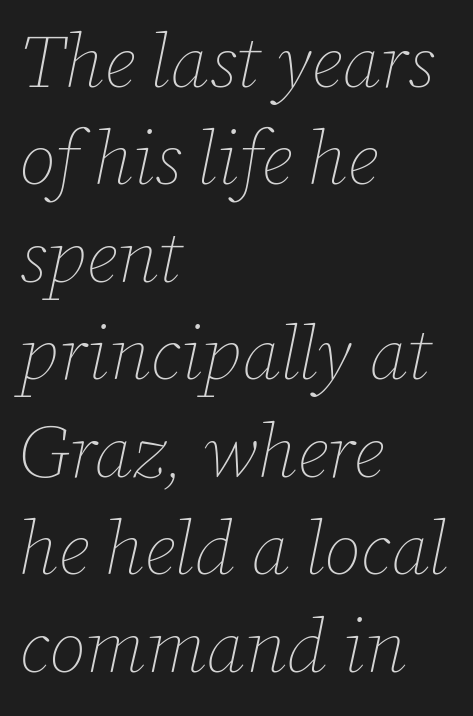
The image shows 75 px thin type, italic (leaning right); set left-aligned, normal line spacing (1.3x), normal letter spacing, not underlined; low stroke contrast and a medium x-height.
